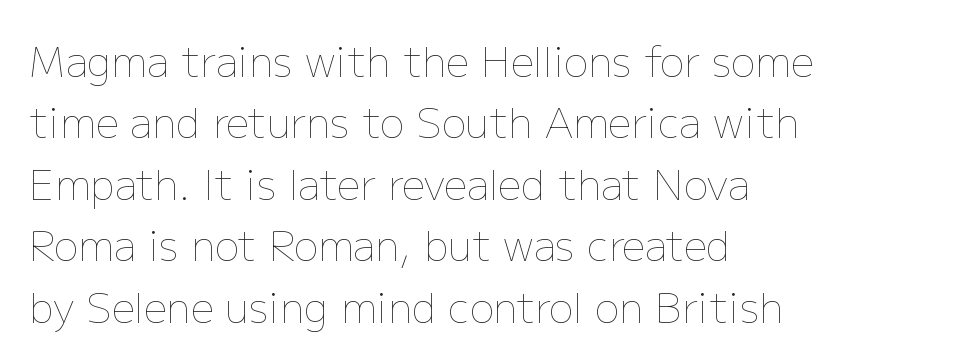
Q: Is the text bold? A: No.
Q: Is the text italic (slanted)? A: No, it is upright.
Q: Is the text underlined? A: No.
Q: How is the paragraph aligned? A: Left-aligned.
Q: Is the spacing between letters normal or unusually wide? A: Normal.
Q: Is the spacing between lines tight, normal or loose? A: Normal.
Q: Width (condensed, normal, or wide)? A: Normal.
Q: Stroke contrast? A: Low.
Q: x-height? A: Medium.
Q: Monospaced? A: No.
